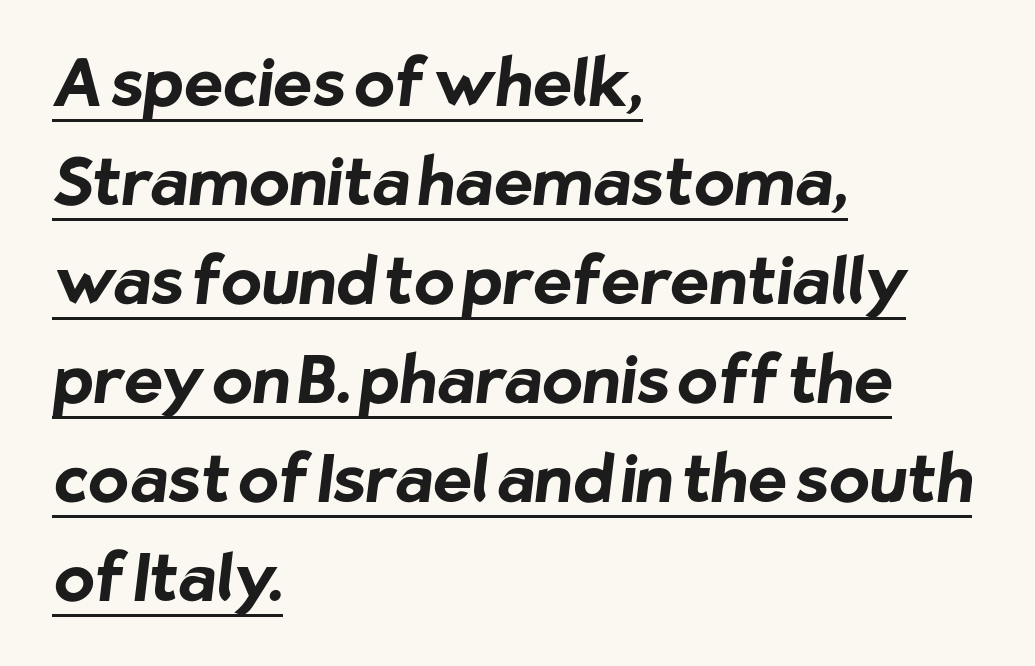
{"serif": "no", "bold": "yes", "weight": "bold", "width": "normal", "stroke_contrast": "low", "x_height": "medium", "monospaced": "no", "underline": "yes", "align": "left", "line_spacing": "normal", "line_spacing_ratio": 1.5, "letter_spacing": "normal", "letter_spacing_em": 0.0, "glyph_px": 66}
